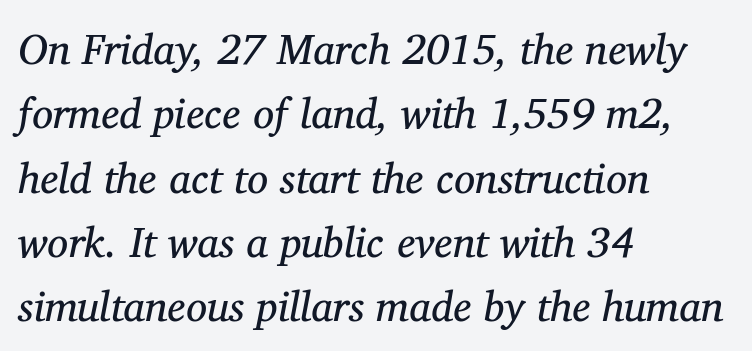
{"serif": "yes", "italic": "yes", "lean": "right", "slant_degrees": 11, "bold": "no", "weight": "regular", "width": "normal", "stroke_contrast": "medium", "x_height": "medium", "monospaced": "no", "underline": "no", "align": "left", "line_spacing": "normal", "line_spacing_ratio": 1.53, "letter_spacing": "normal", "letter_spacing_em": 0.0, "glyph_px": 42}
